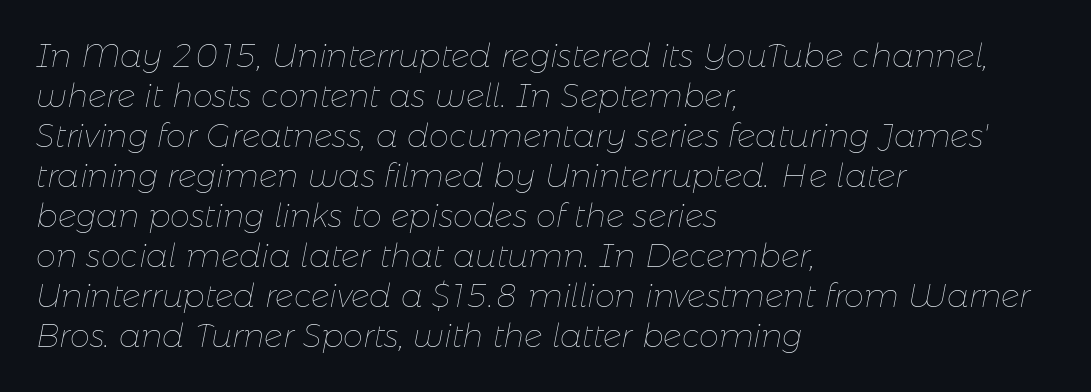
The image shows 32 px thin type, italic (leaning right); set left-aligned, normal line spacing (1.25x), normal letter spacing, not underlined; low stroke contrast and a medium x-height.
